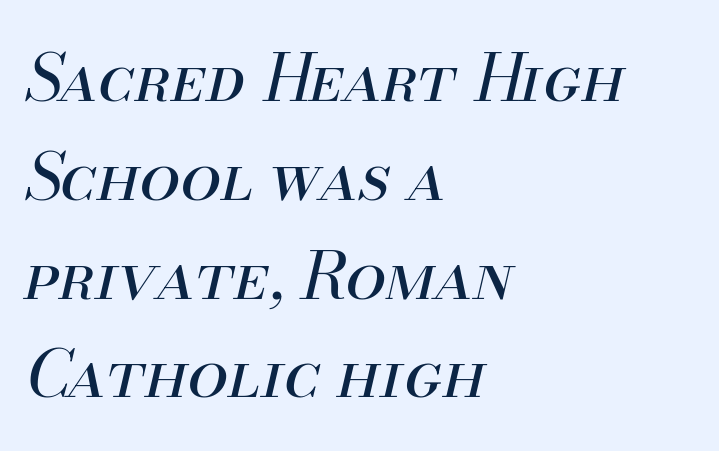
{"italic": "yes", "lean": "right", "slant_degrees": 13, "bold": "no", "weight": "regular", "width": "normal", "stroke_contrast": "medium", "x_height": "small", "monospaced": "no", "underline": "no", "align": "left", "line_spacing": "normal", "line_spacing_ratio": 1.52, "letter_spacing": "normal", "letter_spacing_em": 0.0, "glyph_px": 65}
